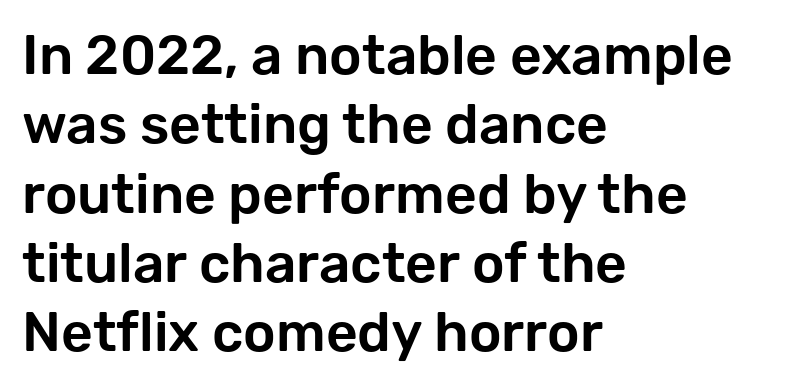
The image shows 55 px sans-serif type, upright; set left-aligned, normal line spacing (1.26x), normal letter spacing, not underlined; low stroke contrast and a medium x-height.
